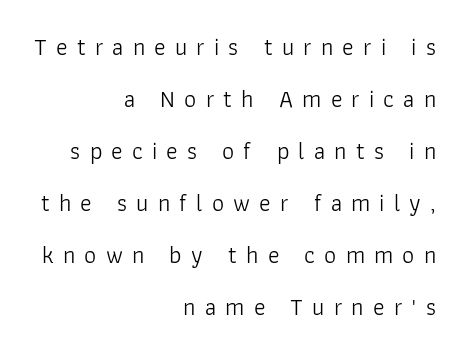
Summary of vertical rhythm: relaxed, with wide interline spacing. Each stroke keeps to a modest, everyday thickness or less. Visually the block forms a straight wall on the right and a jagged coastline on the left. Lines of text with bare space underneath. The face used here is rendered with a markedly widened letterfit. You can tell it's not italic because the verticals are truly vertical.
